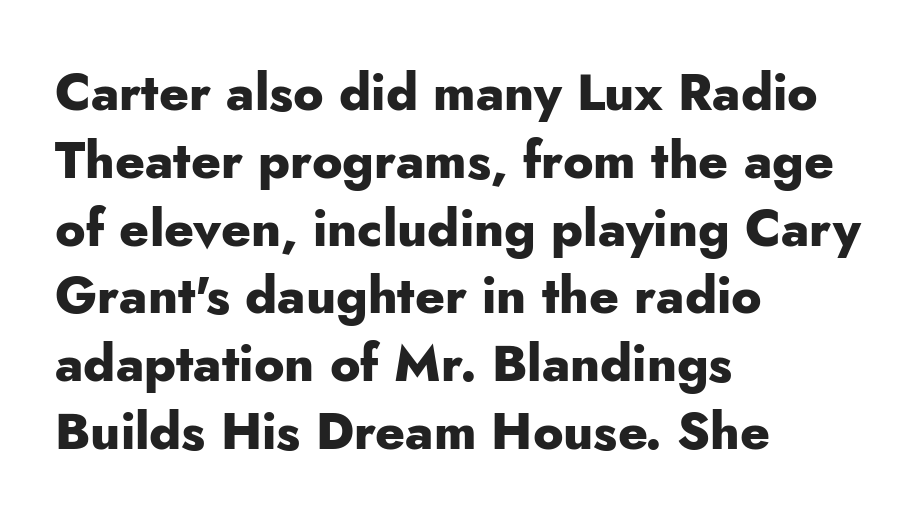
In terms of letterform style, serifs are entirely absent. Character widths vary here, with narrow letters taking less room than wide ones. Is the letter spacing exaggerated? No — it looks like the ordinary default. The typesetter chose a ragged-right arrangement here. Notice how thick the strokes are: this is what a full bold looks like.
